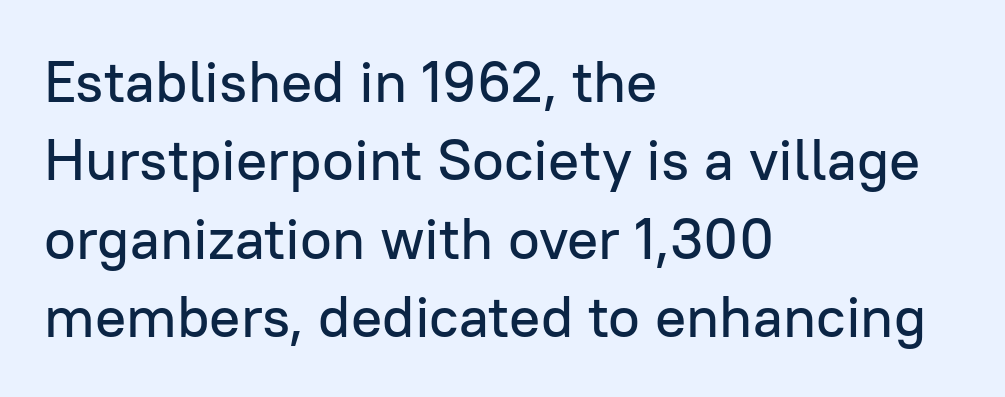
A normal amount of white space separates one row of letters from the next. The letters carry no serifs — their stems end cleanly without finishing strokes. Do the letters lean? They stand straight. The paragraph shown leans on its left margin. Lines of text with bare space underneath. Is this a fixed-width face? No — the glyphs have proportional, varying widths.
